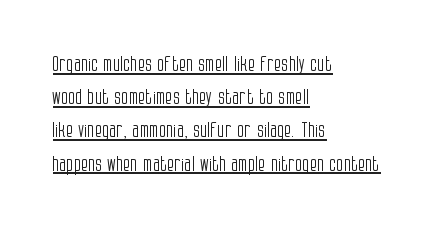
The image shows 21 px text type, upright; set left-aligned, normal line spacing (1.58x), normal letter spacing, underlined.
